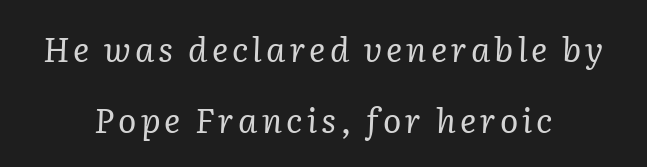
Decoration check: the copy has no underline. This sample trades compactness for vertical openness between lines. The text was rendered using a seriffed face with decorative stroke endings. Weight class: somewhere from thin through regular. The specimen reads as italic at a glance.
